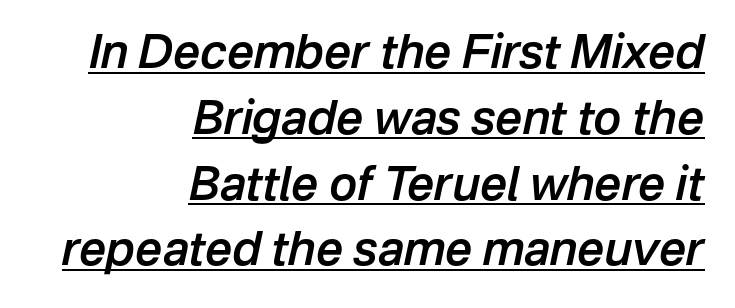
The image shows 47 px semibold type, italic (leaning right); set right-aligned, normal line spacing (1.4x), normal letter spacing, underlined; low stroke contrast and a medium x-height.
